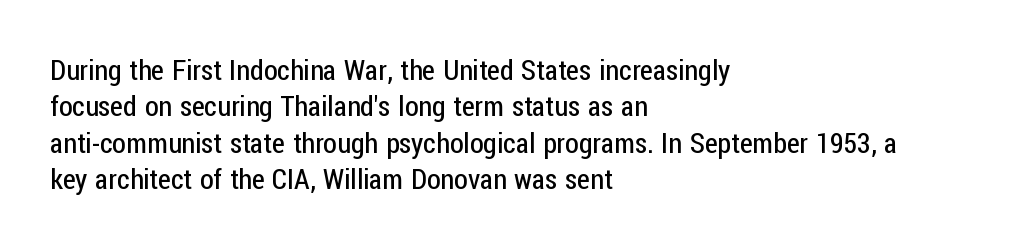
{"serif": "no", "italic": "no", "bold": "no", "weight": "regular", "width": "condensed", "stroke_contrast": "low", "x_height": "medium", "monospaced": "no", "underline": "no", "align": "left", "line_spacing": "normal", "line_spacing_ratio": 1.3, "letter_spacing": "normal", "letter_spacing_em": 0.0, "glyph_px": 28}
